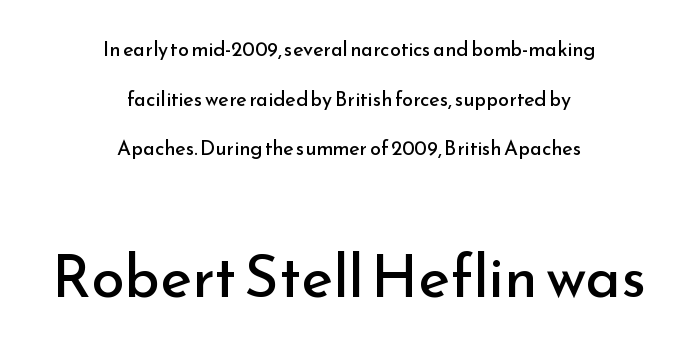
{"serif": "no", "italic": "no", "bold": "no", "weight": "regular", "width": "normal", "stroke_contrast": "low", "x_height": "small", "monospaced": "no", "underline": "no", "align": "center", "line_spacing": "loose", "line_spacing_ratio": 2.48, "letter_spacing": "normal", "letter_spacing_em": 0.0, "larger_block": "second", "size_ratio": 3.0, "glyph_px": 60}
